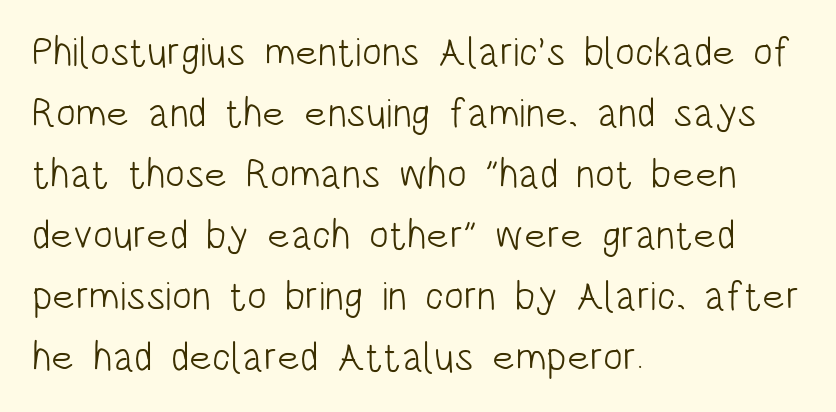
The rendering keeps characters at their native spacing. This sample is left-justified, so line endings fall wherever the words run out. Interline gaps are of average width in this sample. Stems here are at most as thick as an everyday book face.
